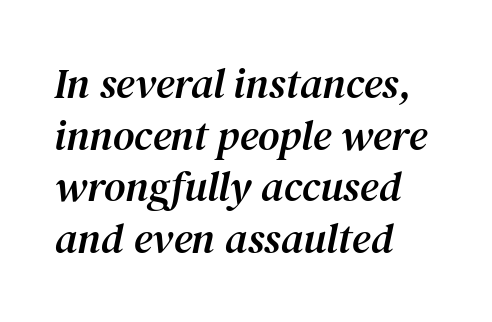
The image shows 42 px serif type, italic (leaning right); set left-aligned, line spacing 1.23x, normal letter spacing, not underlined; medium stroke contrast and a medium x-height.
